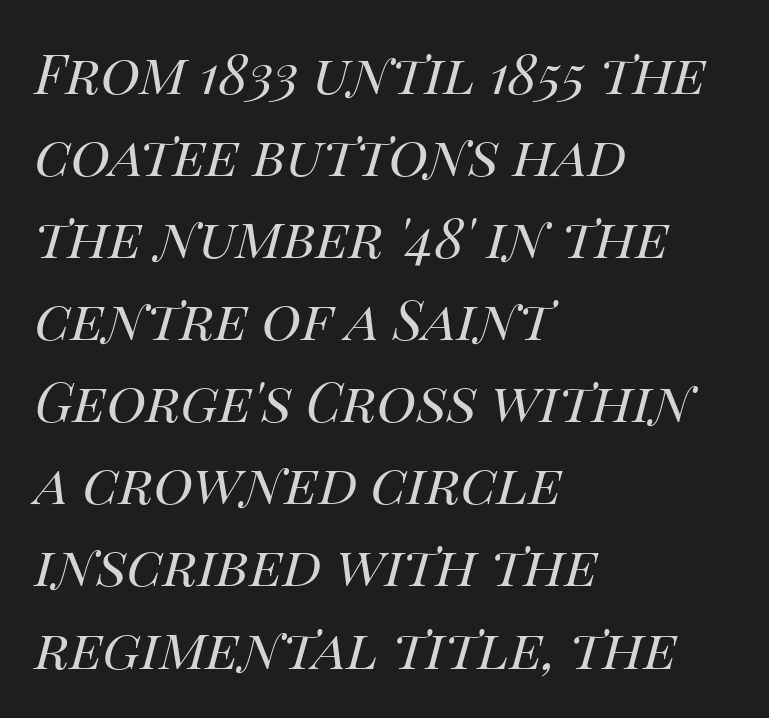
The font is comparable to plain body text, perhaps lighter. Normally led — the rows are evenly, conventionally spaced. Short and long lines alike share a common starting point at left. Each word holds together tightly as a unit, with standard inter-letter gaps.
